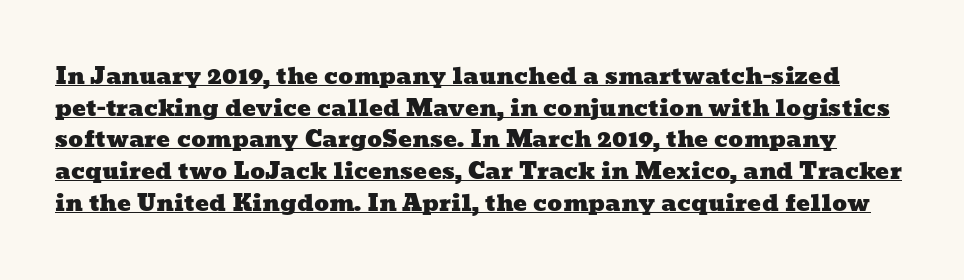
{"underline": "yes", "line_spacing": "normal", "line_spacing_ratio": 1.38, "letter_spacing": "normal", "letter_spacing_em": 0.0, "glyph_px": 23}
